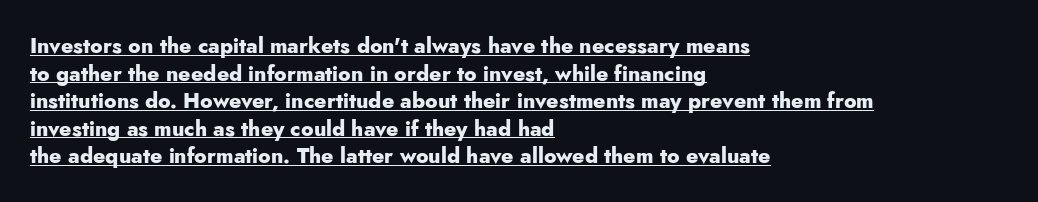
{"italic": "no", "bold": "yes", "underline": "yes", "align": "left", "line_spacing": "normal", "line_spacing_ratio": 1.31, "letter_spacing": "normal", "letter_spacing_em": 0.0, "glyph_px": 21}
